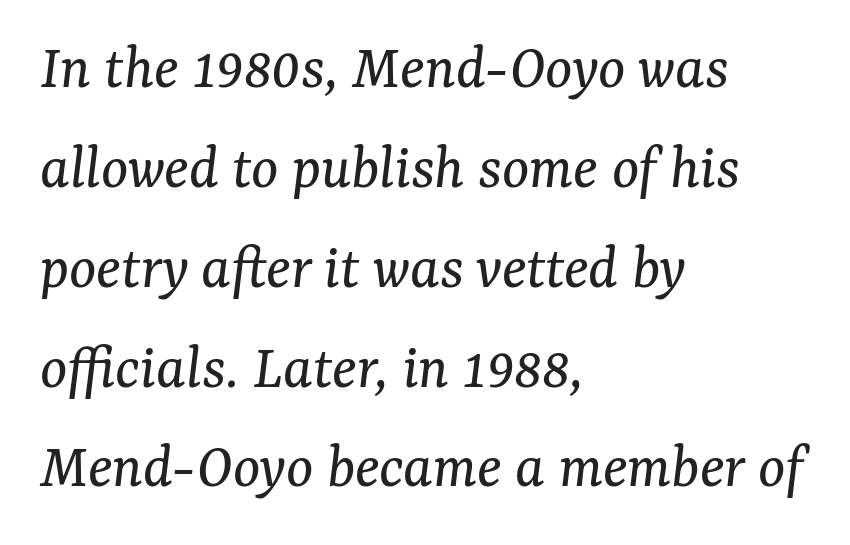
The image shows 64 px regular-weight serif type, italic (leaning right); set left-aligned, normal line spacing (1.56x), normal letter spacing, not underlined; medium stroke contrast and a medium x-height.
